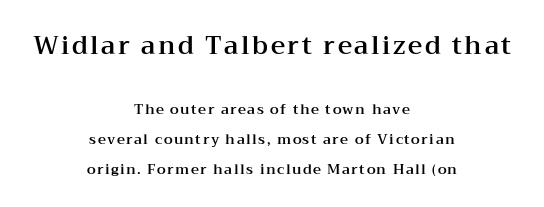
The image shows 25 px text type, upright; set centered, loose line spacing (2.14x), not underlined; the first (top) block is 1.79x larger.
